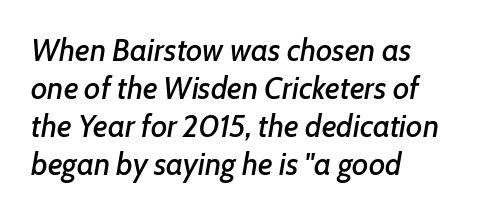
Compared with ordinary roman type, these characters are visibly tilted. Honestly, the letter spacing is just normal — you wouldn't notice it. This rendering features lettering with no underline. These lines are rendered in a variable-pitch font. Alignment: flush left.
